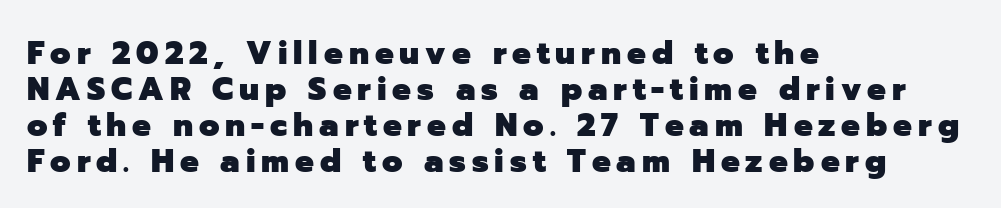
What weight is shown? A full bold with thick strokes. Think of a printed novel: that variable character pitch is what you see here. The string is rendered with underlining switched off. The vertical gap from one line to the next is small. Every character sits straight up, as roman type does. Line beginnings align vertically; line endings do not.
